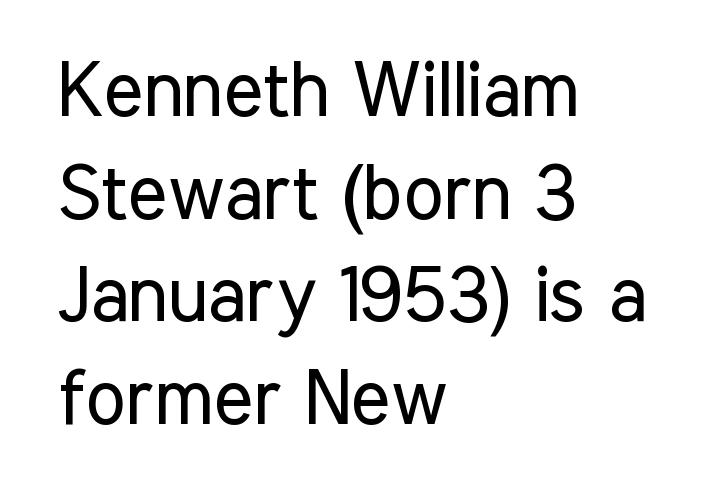
{"serif": "no", "italic": "no", "bold": "no", "weight": "regular", "width": "condensed", "stroke_contrast": "low", "x_height": "medium", "monospaced": "no", "underline": "no", "align": "left", "line_spacing": "normal", "line_spacing_ratio": 1.35, "letter_spacing": "normal", "letter_spacing_em": 0.0, "glyph_px": 76}
